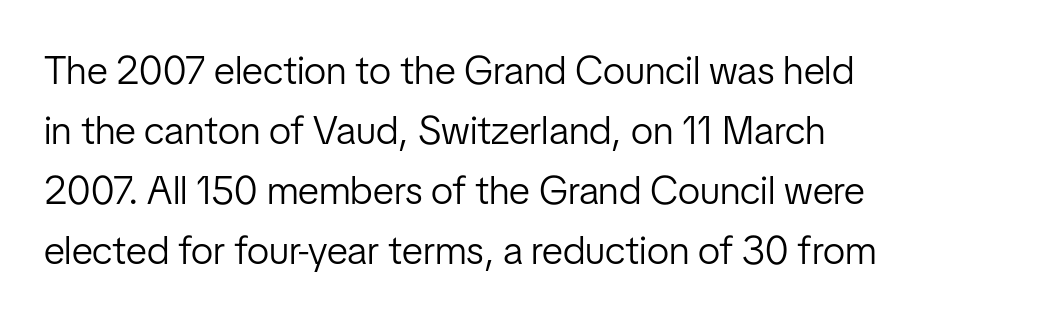
Q: Is the text bold? A: No.
Q: Is the text italic (slanted)? A: No, it is upright.
Q: Is the typeface a serif or a sans-serif typeface? A: Sans-serif.
Q: Is the text underlined? A: No.
Q: How is the paragraph aligned? A: Left-aligned.
Q: Is the spacing between letters normal or unusually wide? A: Normal.
Q: Is the spacing between lines tight, normal or loose? A: Normal.
Q: Width (condensed, normal, or wide)? A: Condensed.
Q: Stroke contrast? A: Low.
Q: x-height? A: Medium.
Q: Monospaced? A: No.
